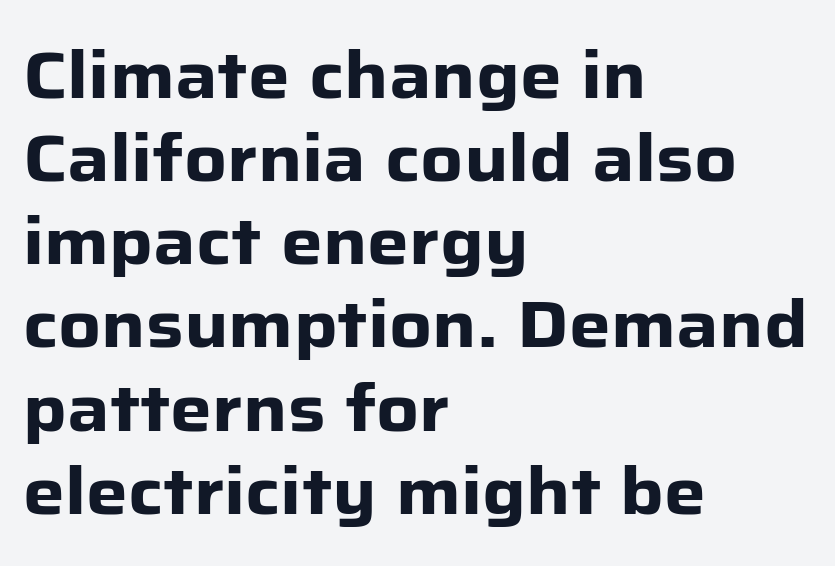
The image shows 66 px heavy sans-serif type, upright; set left-aligned, normal line spacing (1.26x), normal letter spacing, not underlined; low stroke contrast and a medium x-height.
